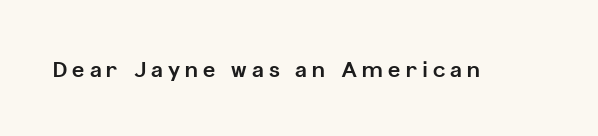
Q: Is the text bold? A: Yes.
Q: Is the text italic (slanted)? A: No, it is upright.
Q: Is the text underlined? A: No.
Q: Is the spacing between letters normal or unusually wide? A: Unusually wide.
